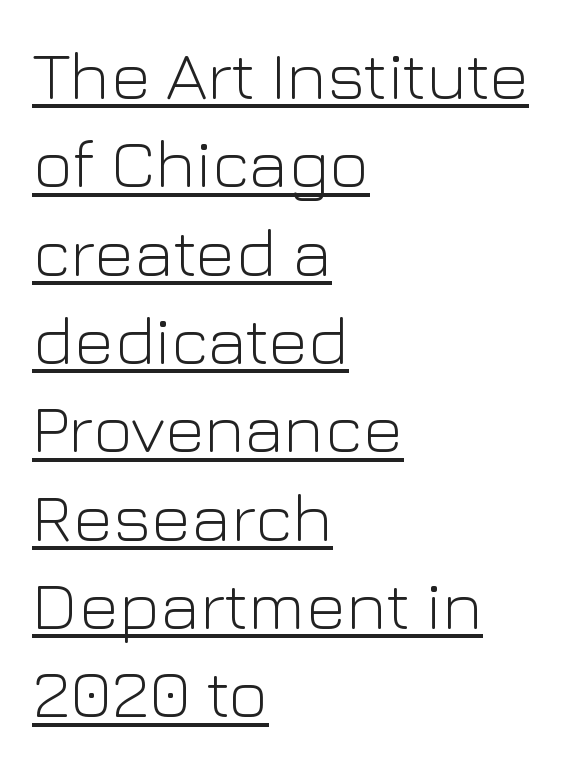
Q: Is the text bold? A: No.
Q: Is the text italic (slanted)? A: No, it is upright.
Q: Is the typeface a serif or a sans-serif typeface? A: Sans-serif.
Q: Is the text underlined? A: Yes.
Q: How is the paragraph aligned? A: Left-aligned.
Q: Is the spacing between letters normal or unusually wide? A: Normal.
Q: Is the spacing between lines tight, normal or loose? A: Normal.
Q: Width (condensed, normal, or wide)? A: Normal.
Q: Stroke contrast? A: Low.
Q: x-height? A: Medium.
Q: Monospaced? A: No.
